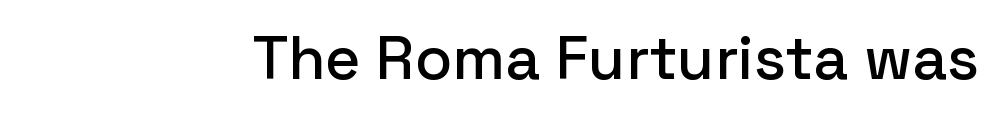
The image shows 61 px sans-serif type, upright; set normal letter spacing, not underlined; low stroke contrast and a medium x-height.
